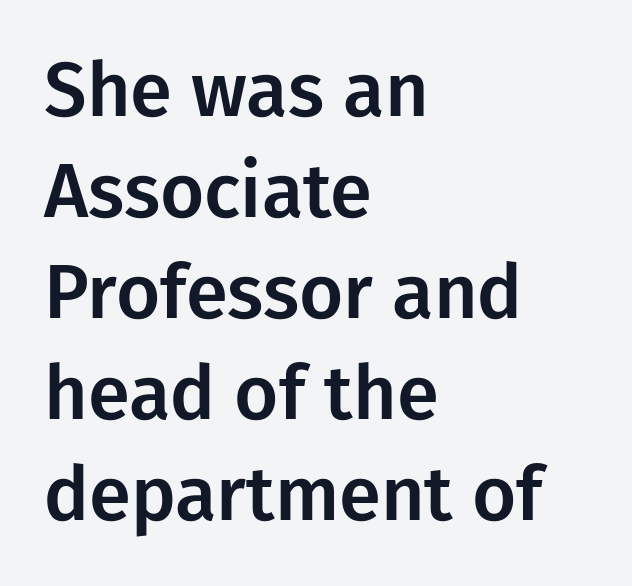
{"serif": "no", "italic": "no", "width": "normal", "stroke_contrast": "low", "x_height": "medium", "monospaced": "no", "underline": "no", "align": "left", "line_spacing": "normal", "line_spacing_ratio": 1.33, "letter_spacing": "normal", "letter_spacing_em": 0.0, "glyph_px": 76}
